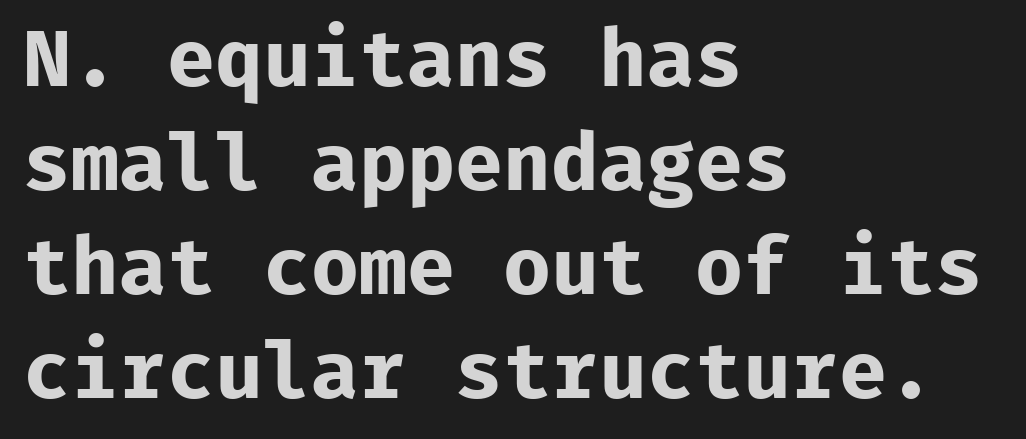
{"serif": "no", "italic": "no", "bold": "yes", "weight": "bold", "width": "normal", "stroke_contrast": "low", "x_height": "medium", "monospaced": "yes", "underline": "no", "align": "left", "line_spacing": "normal", "line_spacing_ratio": 1.3, "letter_spacing": "normal", "letter_spacing_em": 0.0, "glyph_px": 80}
